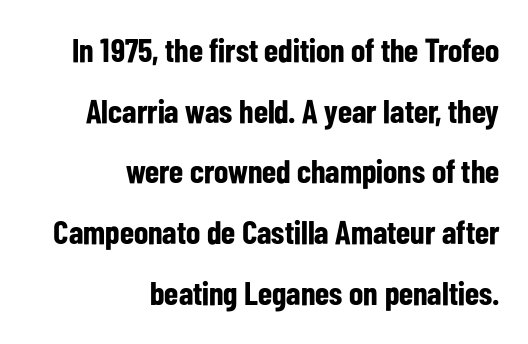
The image shows 33 px bold, condensed sans-serif type, upright; set right-aligned, line spacing 1.84x, normal letter spacing, not underlined; low stroke contrast and a medium x-height.
